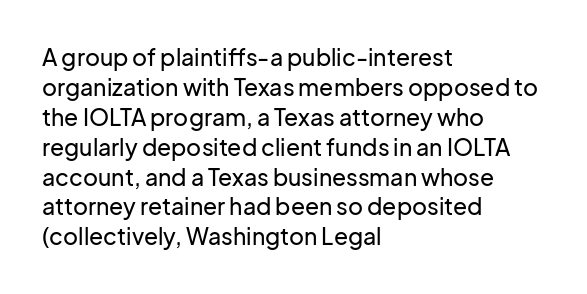
The rendering keeps characters at their native spacing. The string is rendered with underlining switched off. It's the straight-up-and-down kind of type. The paragraph has a hard left edge and a soft right edge. One glance says typical: line gaps are just what's usual.
